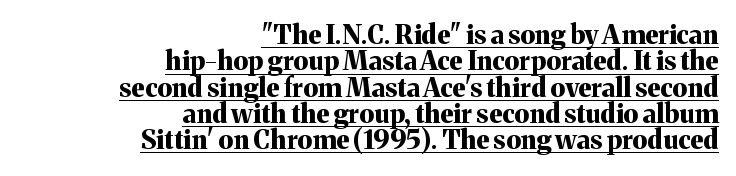
The image shows 26 px bold type, upright; set right-aligned, tight line spacing (1.01x), normal letter spacing, underlined.
